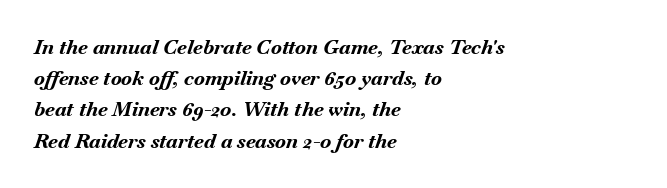
Q: Is the text bold? A: Yes.
Q: Is the text italic (slanted)? A: Yes, it leans right by about 18 degrees.
Q: Is the text underlined? A: No.
Q: How is the paragraph aligned? A: Left-aligned.
Q: Is the spacing between letters normal or unusually wide? A: Normal.
Q: Is the spacing between lines tight, normal or loose? A: Normal.
